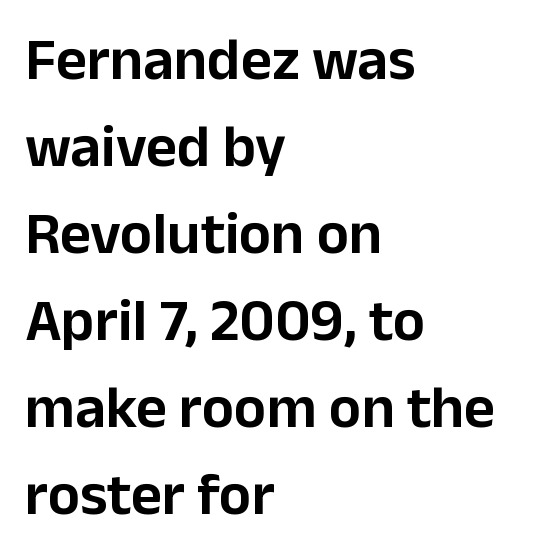
This sample is left-justified, so line endings fall wherever the words run out. Regular leading. Type without underlining. Letter spacing: default. Italic? Not at all — the glyphs are vertical. This rendering employs a face without finishing strokes, i.e., a sans-serif.
